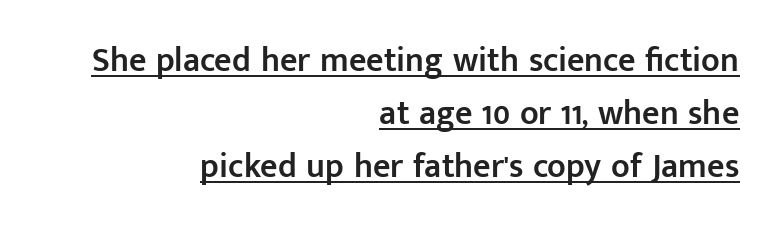
The horizontal fit of the characters is conventional and even. Compared with undecorated copy, this sample adds a rule below the words. The typeface chosen for these lines omits serifs. Is this a fixed-width face? No — the glyphs have proportional, varying widths.
